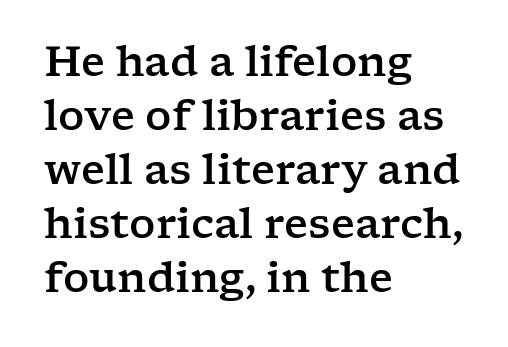
Q: Is the text italic (slanted)? A: No, it is upright.
Q: Is the typeface a serif or a sans-serif typeface? A: Serif.
Q: Is the text underlined? A: No.
Q: How is the paragraph aligned? A: Left-aligned.
Q: Is the spacing between letters normal or unusually wide? A: Normal.
Q: Is the spacing between lines tight, normal or loose? A: Normal.
Q: Width (condensed, normal, or wide)? A: Wide.
Q: Stroke contrast? A: Low.
Q: x-height? A: Medium.
Q: Monospaced? A: No.
